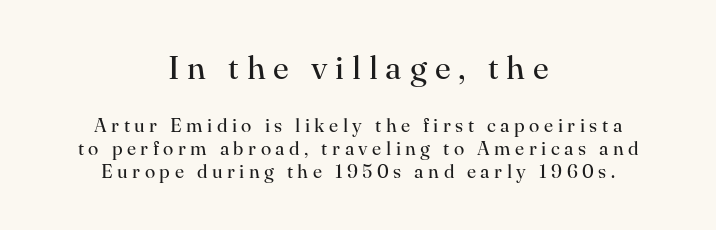
The passage shown has open, widely tracked lettering throughout. Descender tails drop into unmarked territory. Is this a sans? No — the strokes have serifs. Is the type heavy? It reads as light-to-regular instead.
